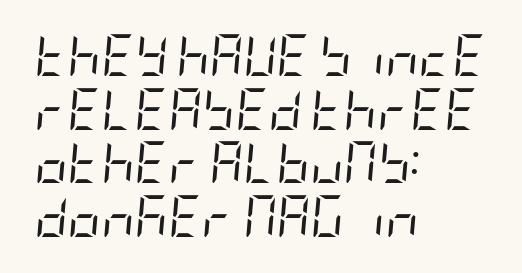
The letterforms sit at book weight or below. Lines of text with bare space underneath. Vertical spacing — default. The rag falls on the right side of this text block. No extra tracking has been applied to these lines. Designer's note — italics engaged.
